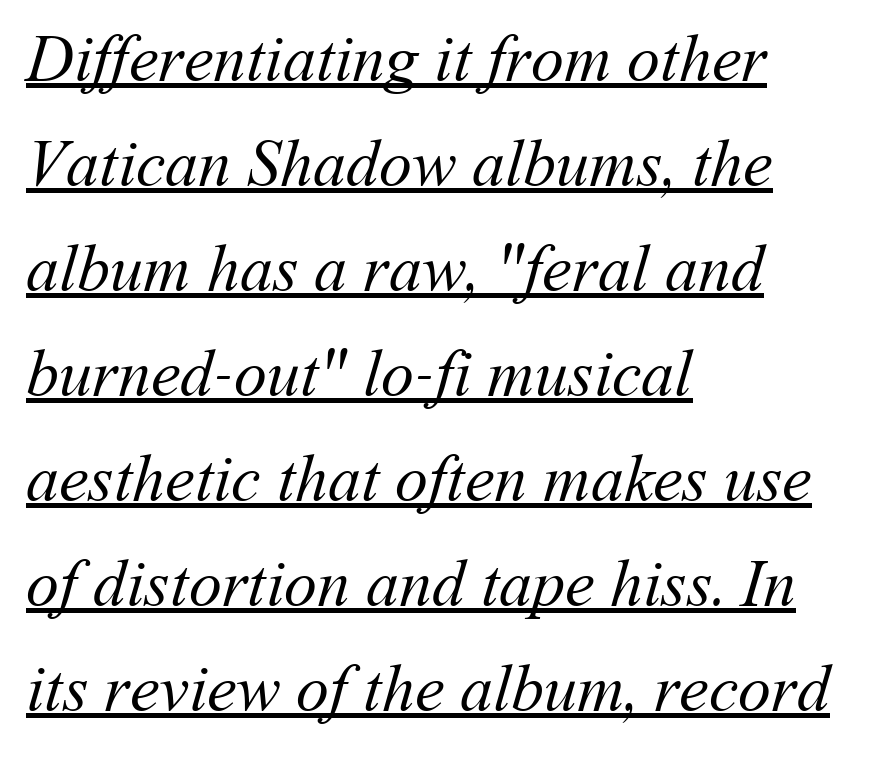
{"bold": "no", "weight": "regular", "width": "normal", "stroke_contrast": "medium", "x_height": "medium", "monospaced": "no", "underline": "yes", "align": "left", "line_spacing": "normal", "line_spacing_ratio": 1.59, "letter_spacing": "normal", "letter_spacing_em": 0.0, "glyph_px": 66}
